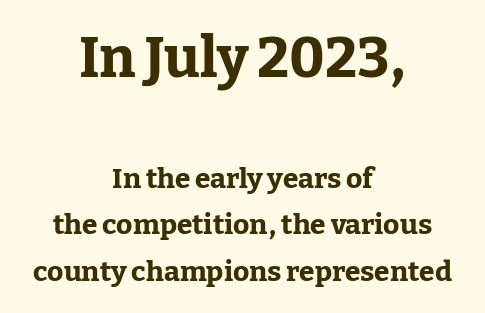
The image shows 56 px bold serif type, upright; set centered, normal line spacing (1.65x), normal letter spacing, not underlined; the first (top) block is 2.0x larger; low stroke contrast and a medium x-height.
